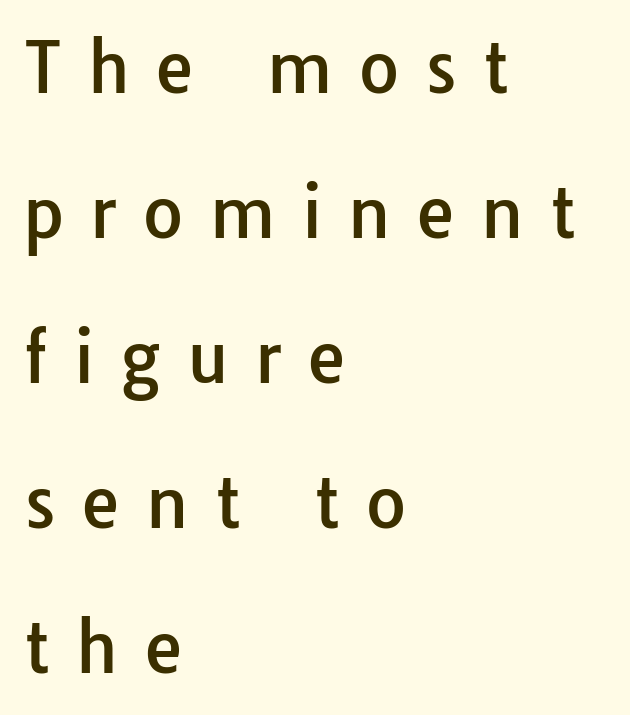
Just letters on the line, the space beneath them empty. The rendering anchors every line to the left-hand side. A sans-serif font was chosen for this passage. Widely set lines give the paragraph a tall, airy silhouette.
